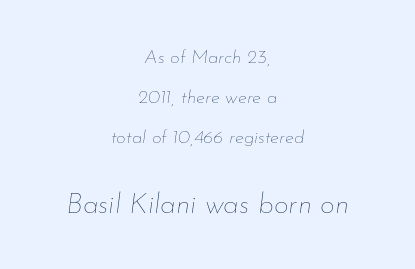
{"italic": "yes", "lean": "right", "slant_degrees": 7, "bold": "no", "weight": "thin", "width": "normal", "stroke_contrast": "low", "x_height": "small", "monospaced": "no", "underline": "no", "align": "center", "line_spacing": "loose", "line_spacing_ratio": 2.1, "letter_spacing": "normal", "letter_spacing_em": 0.0, "larger_block": "second", "size_ratio": 1.53, "glyph_px": 29}
